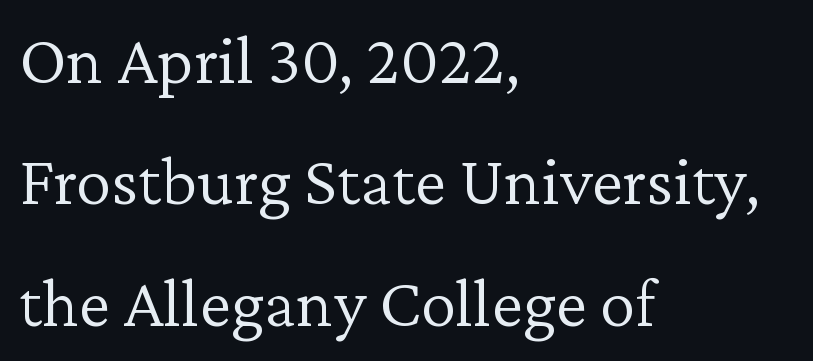
The image shows 71 px light serif type, upright; set left-aligned, line spacing 1.71x, normal letter spacing, not underlined; low stroke contrast and a medium x-height.
